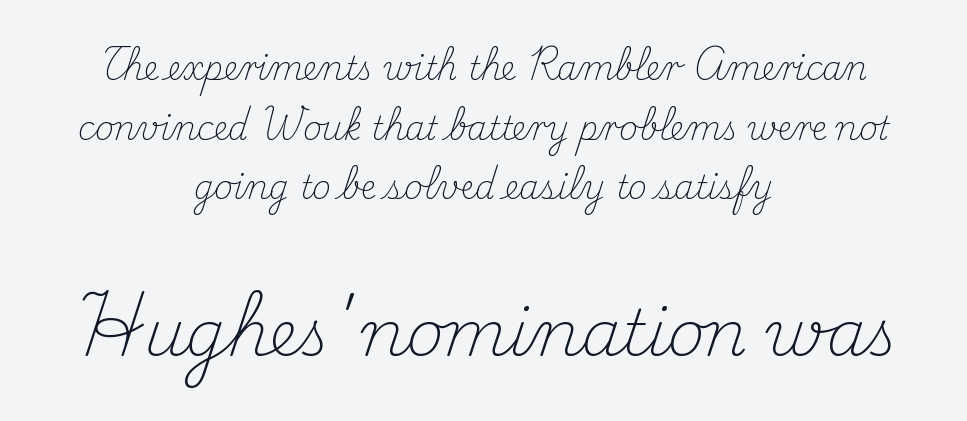
Q: Is the text bold? A: No.
Q: Is the text italic (slanted)? A: Yes.
Q: Is the typeface a serif or a sans-serif typeface? A: Serif.
Q: Is the text underlined? A: No.
Q: How is the paragraph aligned? A: Centered.
Q: Is the spacing between letters normal or unusually wide? A: Normal.
Q: Which block of text is set in a larger size, the first (top) or the second (bottom)? A: The second (bottom) one.
Q: Width (condensed, normal, or wide)? A: Normal.
Q: Stroke contrast? A: Medium.
Q: x-height? A: Small.
Q: Monospaced? A: No.
